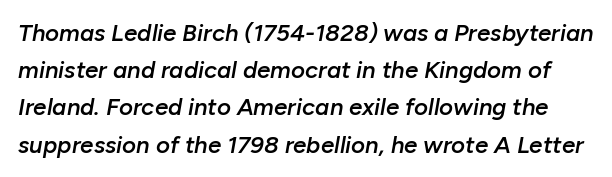
Evenly set lines give the paragraph a standard silhouette. The letterforms sit shoulder to shoulder at normal distance. Descenders hang freely into open space. Style check: oblique. I'd describe the lettering as semibold — firm but not a full bold.
